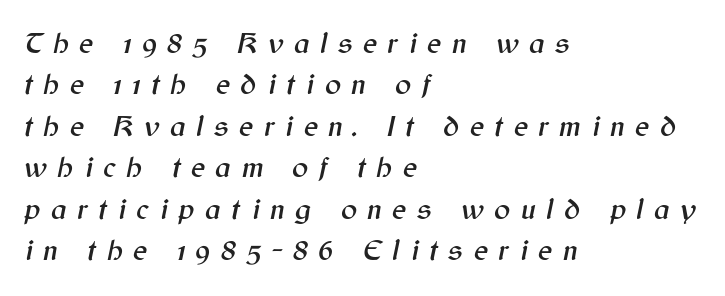
Q: Is the text italic (slanted)? A: Yes, it leans right by about 12 degrees.
Q: Is the text underlined? A: No.
Q: How is the paragraph aligned? A: Left-aligned.
Q: Is the spacing between letters normal or unusually wide? A: Unusually wide.
Q: Is the spacing between lines tight, normal or loose? A: Normal.
Q: Width (condensed, normal, or wide)? A: Normal.
Q: Stroke contrast? A: Medium.
Q: x-height? A: Medium.
Q: Monospaced? A: No.
